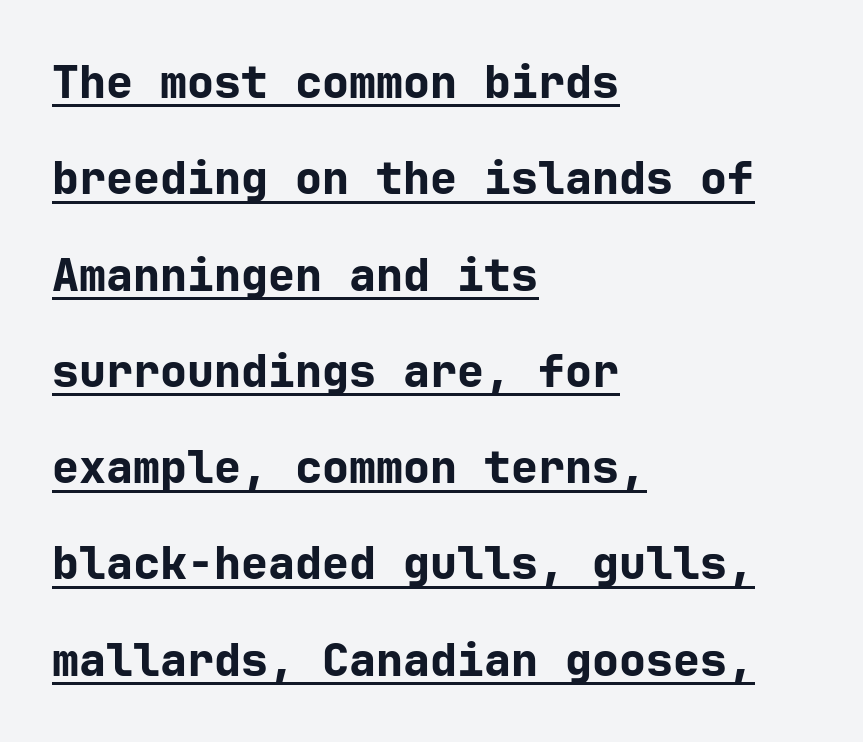
{"serif": "no", "italic": "no", "bold": "yes", "weight": "bold", "width": "normal", "stroke_contrast": "low", "x_height": "medium", "underline": "yes", "align": "left", "line_spacing": "loose", "line_spacing_ratio": 2.14, "letter_spacing": "normal", "letter_spacing_em": 0.0, "glyph_px": 45}
